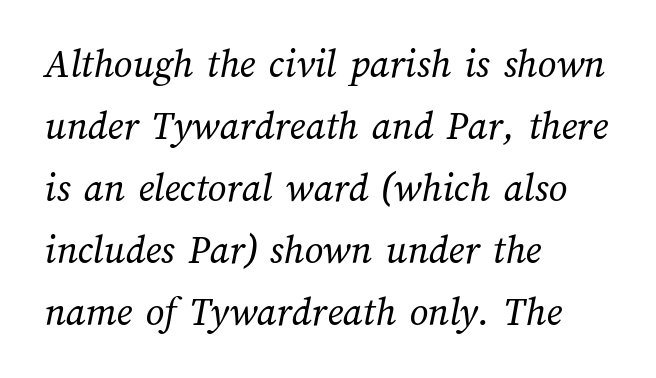
The image shows 41 px regular-weight type; set left-aligned, normal line spacing (1.51x), normal letter spacing, not underlined; medium stroke contrast and a medium x-height.
